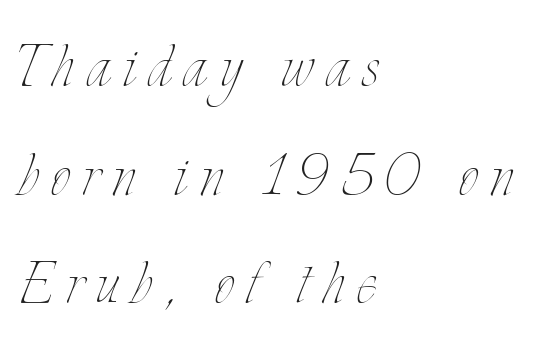
Proportional: the letters do not fall into vertical columns. Weight class: somewhere from thin through regular. Descender tails drop into unmarked territory. Leftover space on each line is placed entirely after the last word.
